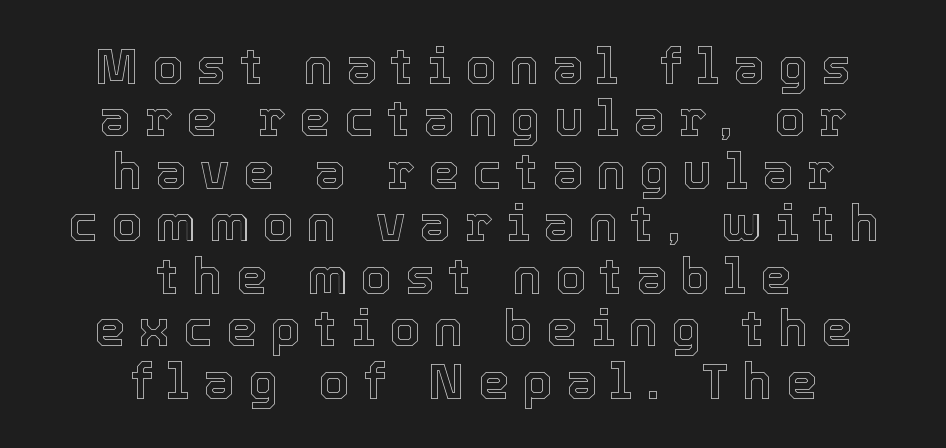
{"italic": "no", "width": "normal", "x_height": "medium", "monospaced": "no", "underline": "no", "align": "center", "line_spacing": "tight", "line_spacing_ratio": 1.07, "letter_spacing": "wide", "letter_spacing_em": 0.28, "glyph_px": 49}
